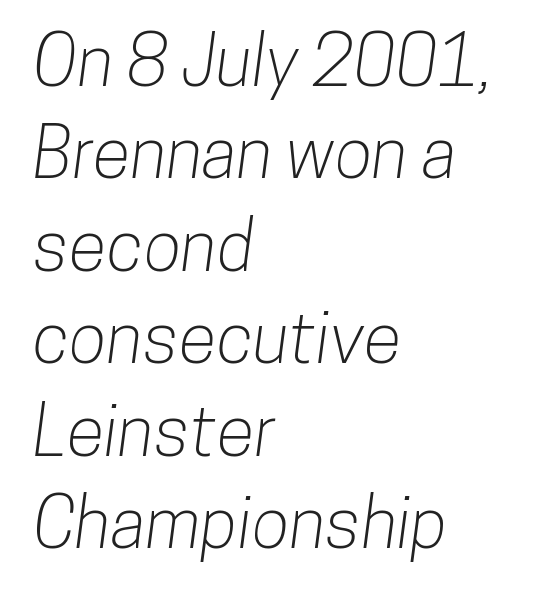
Q: Is the typeface a serif or a sans-serif typeface? A: Sans-serif.
Q: Is the text underlined? A: No.
Q: How is the paragraph aligned? A: Left-aligned.
Q: Is the spacing between letters normal or unusually wide? A: Normal.
Q: Is the spacing between lines tight, normal or loose? A: Normal.
Q: Width (condensed, normal, or wide)? A: Condensed.
Q: Stroke contrast? A: Low.
Q: x-height? A: Medium.
Q: Monospaced? A: No.
